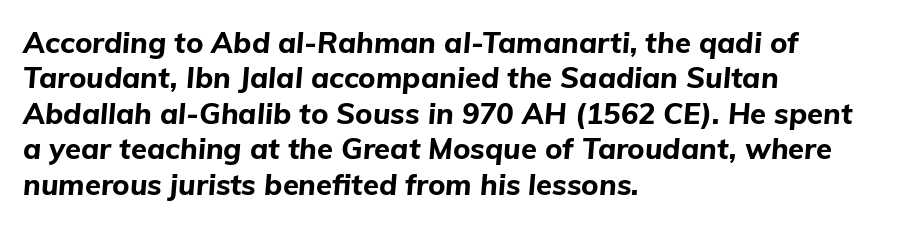
{"italic": "yes", "lean": "right", "slant_degrees": 5, "bold": "yes", "weight": "bold", "width": "normal", "stroke_contrast": "low", "x_height": "medium", "monospaced": "no", "underline": "no", "align": "left", "line_spacing_ratio": 1.22, "letter_spacing": "normal", "letter_spacing_em": 0.0, "glyph_px": 29}
